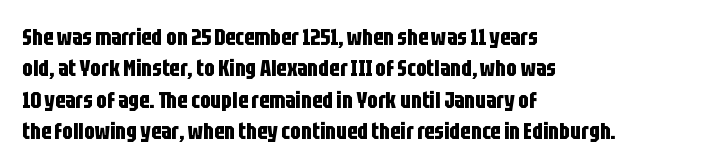
Q: Is the text bold? A: Yes.
Q: Is the text italic (slanted)? A: No, it is upright.
Q: Is the text underlined? A: No.
Q: How is the paragraph aligned? A: Left-aligned.
Q: Is the spacing between letters normal or unusually wide? A: Normal.
Q: Is the spacing between lines tight, normal or loose? A: Normal.
